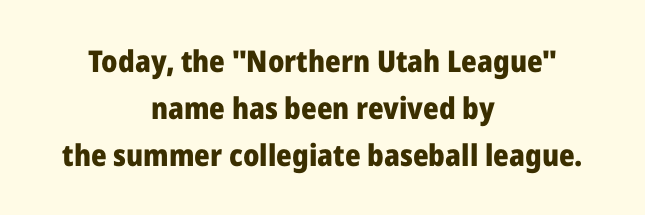
The image shows 30 px heavy sans-serif type, upright; set centered, normal line spacing (1.57x), normal letter spacing, not underlined; low stroke contrast and a medium x-height.
